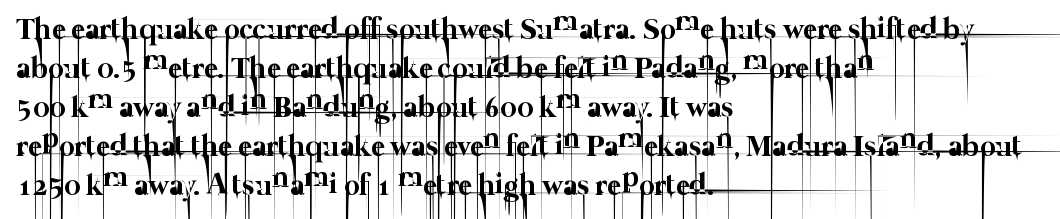
Q: Is the text bold? A: No.
Q: Is the text underlined? A: No.
Q: How is the paragraph aligned? A: Left-aligned.
Q: Is the spacing between letters normal or unusually wide? A: Normal.
Q: Is the spacing between lines tight, normal or loose? A: Normal.
Q: Width (condensed, normal, or wide)? A: Normal.
Q: Stroke contrast? A: Low.
Q: x-height? A: Medium.
Q: Monospaced? A: No.
